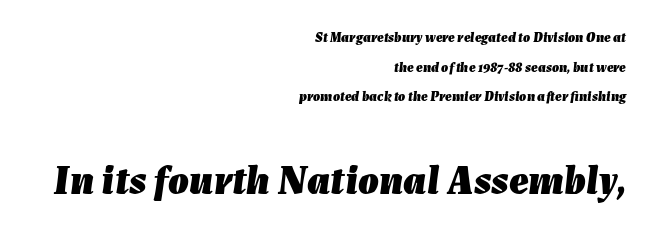
Style check: oblique. Compared with an ordinary text face, these strokes are far heavier — a full bold. This rendering uses right alignment, leaving the left contour irregular. Which chunk is bigger? The second one — the bottom block dwarfs the top. A typesetter would call this leading open, well beyond the default.
